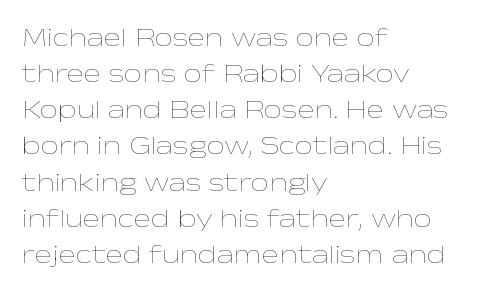
The image shows 26 px text type, upright; set left-aligned, normal line spacing (1.39x), normal letter spacing, not underlined.
